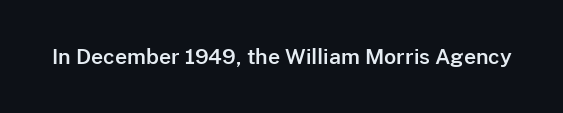
{"italic": "no", "underline": "no", "letter_spacing": "normal", "letter_spacing_em": 0.0, "glyph_px": 21}
